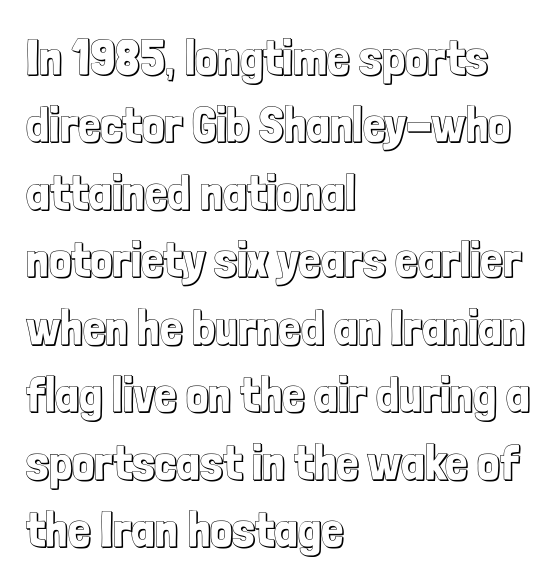
Character widths vary here, with narrow letters taking less room than wide ones. The rendering uses a moderate line-height, typical for paragraphs. Check under the words: just untouched page. The gaps between neighbouring characters are ordinary and unremarkable. Typeset ragged right — the left edge is the straight one. Notice how the stems are strictly vertical — no italics here.
